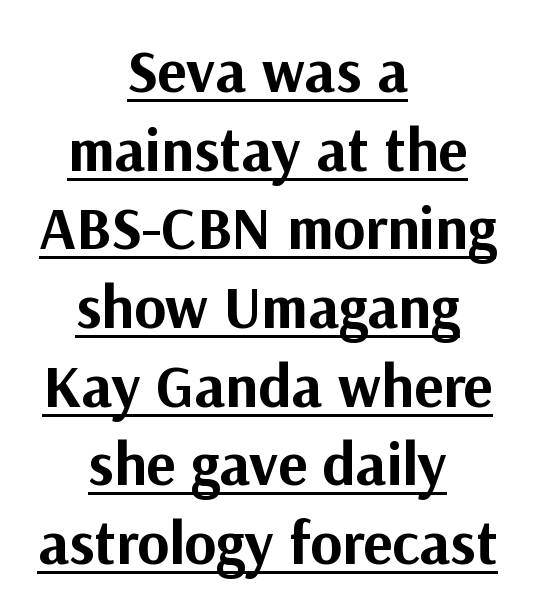
The image shows 61 px bold sans-serif type, upright; set centered, normal line spacing (1.29x), normal letter spacing, underlined; medium stroke contrast and a medium x-height.
